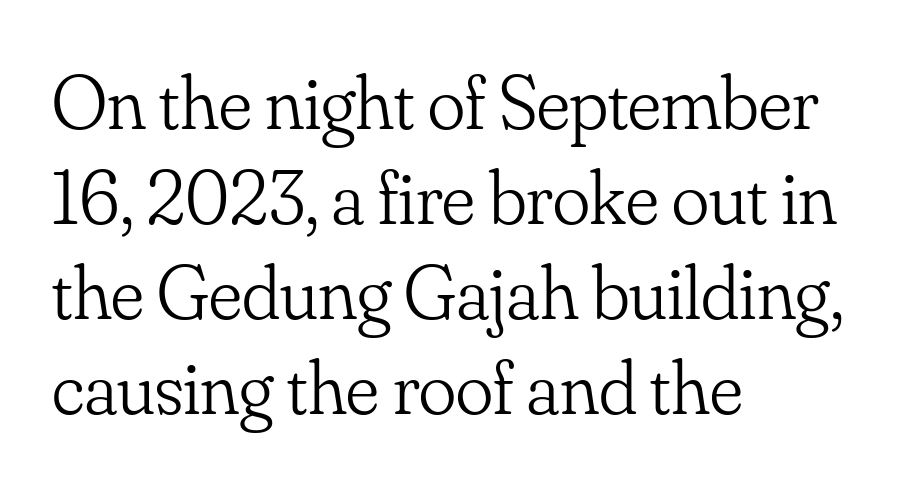
{"serif": "yes", "italic": "no", "bold": "no", "weight": "light", "width": "normal", "stroke_contrast": "low", "x_height": "small", "monospaced": "no", "underline": "no", "align": "left", "line_spacing_ratio": 1.22, "letter_spacing": "normal", "letter_spacing_em": 0.0, "glyph_px": 78}
